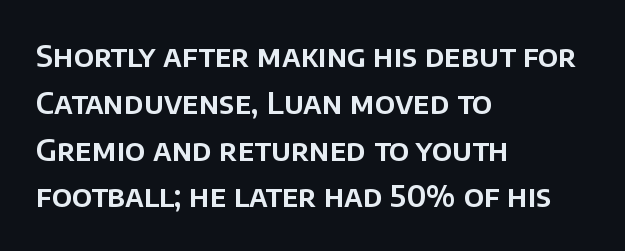
The lettering holds an erect, upright posture throughout. The leading is moderate, giving the passage an even texture. Honestly, the letter spacing is just normal — you wouldn't notice it. You could not count columns in this text — the font is proportionally spaced. This rendering uses left alignment, leaving the right contour irregular.
